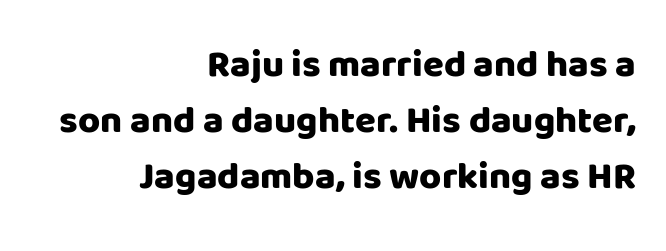
{"serif": "no", "italic": "no", "bold": "yes", "weight": "heavy", "width": "normal", "stroke_contrast": "low", "x_height": "large", "monospaced": "no", "underline": "no", "align": "right", "line_spacing": "normal", "line_spacing_ratio": 1.48, "letter_spacing": "normal", "letter_spacing_em": 0.0, "glyph_px": 38}
